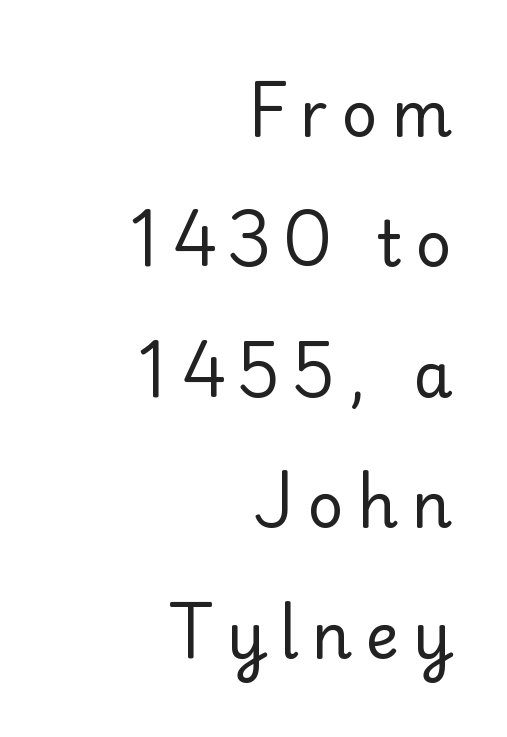
Here the designer chose a conventional face with non-uniform glyph widths. Serif or sans? Serif — the stroke terminals have little feet. The paragraph shown leans on its right margin. The baseline area is clear. Display-style spreading of the glyphs; the letterfit is very open.
